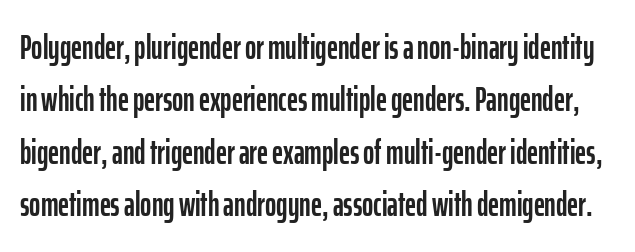
{"serif": "no", "italic": "no", "width": "condensed", "stroke_contrast": "low", "x_height": "medium", "monospaced": "no", "underline": "no", "line_spacing": "normal", "line_spacing_ratio": 1.54, "letter_spacing": "normal", "letter_spacing_em": 0.0, "glyph_px": 34}
